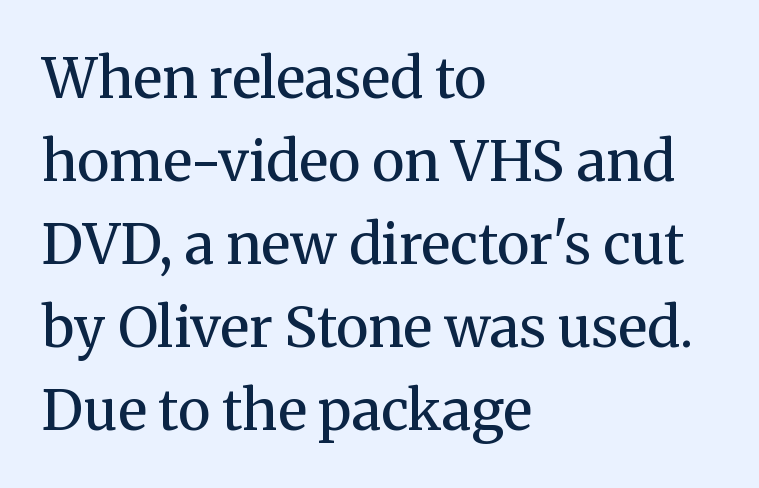
{"serif": "yes", "italic": "no", "bold": "no", "weight": "regular", "width": "normal", "stroke_contrast": "medium", "x_height": "medium", "monospaced": "no", "underline": "no", "align": "left", "line_spacing": "normal", "line_spacing_ratio": 1.48, "letter_spacing": "normal", "letter_spacing_em": 0.0, "glyph_px": 56}
